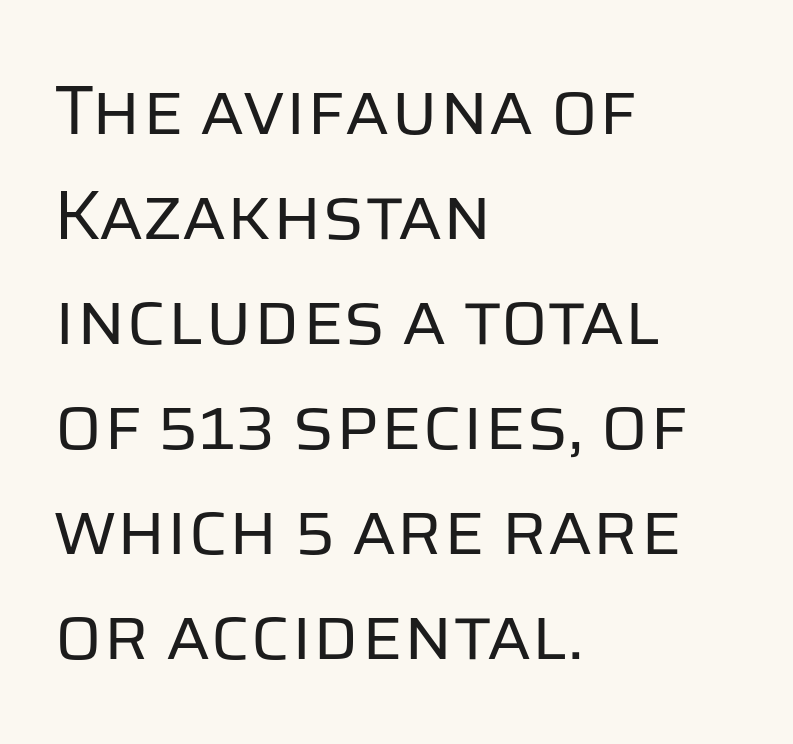
Q: Is the text bold? A: No.
Q: Is the text italic (slanted)? A: No, it is upright.
Q: Is the typeface a serif or a sans-serif typeface? A: Sans-serif.
Q: Is the text underlined? A: No.
Q: How is the paragraph aligned? A: Left-aligned.
Q: Is the spacing between letters normal or unusually wide? A: Normal.
Q: Is the spacing between lines tight, normal or loose? A: Normal.
Q: Width (condensed, normal, or wide)? A: Normal.
Q: Stroke contrast? A: Low.
Q: x-height? A: Large.
Q: Monospaced? A: No.
